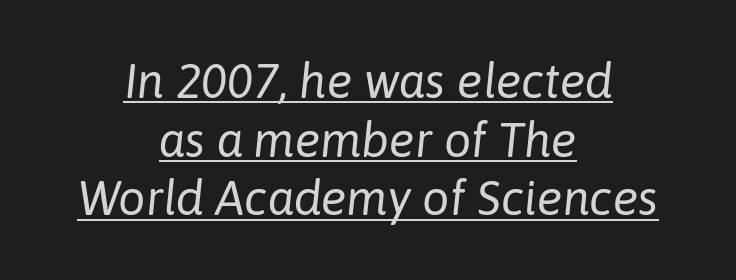
A typesetter would call this proportional, since set widths differ per character. Neither beginnings nor endings align; midpoints do. Nothing heavy about these letters — not bold at all. The passage shown leans; its letterforms are oblique.
